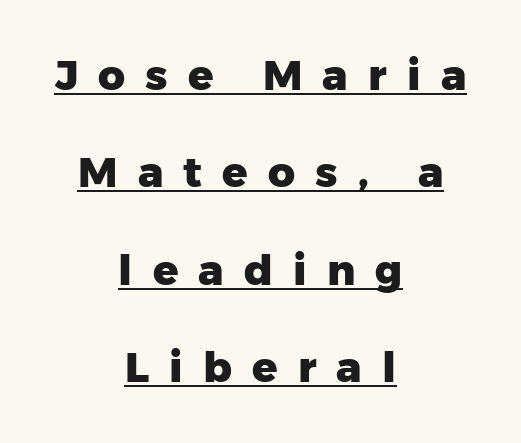
The image shows 42 px heavy sans-serif type, upright; set centered, loose line spacing (2.32x), unusually wide letter spacing (+0.48 em), underlined; low stroke contrast and a medium x-height.
